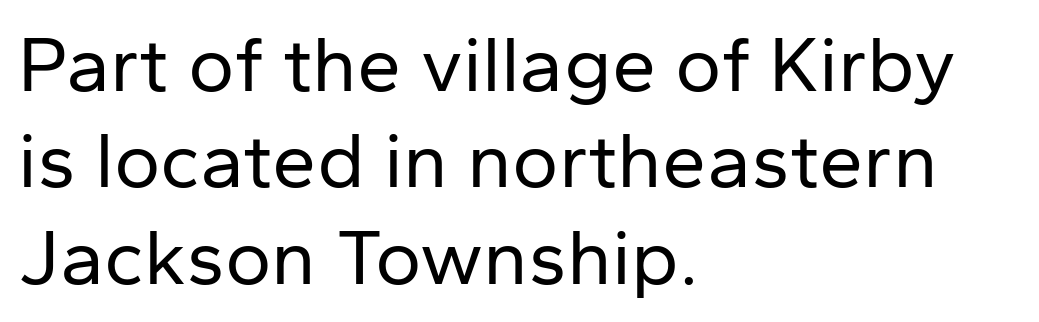
The image shows 79 px regular-weight sans-serif type, upright; set left-aligned, line spacing 1.22x, normal letter spacing, not underlined; low stroke contrast and a medium x-height.
